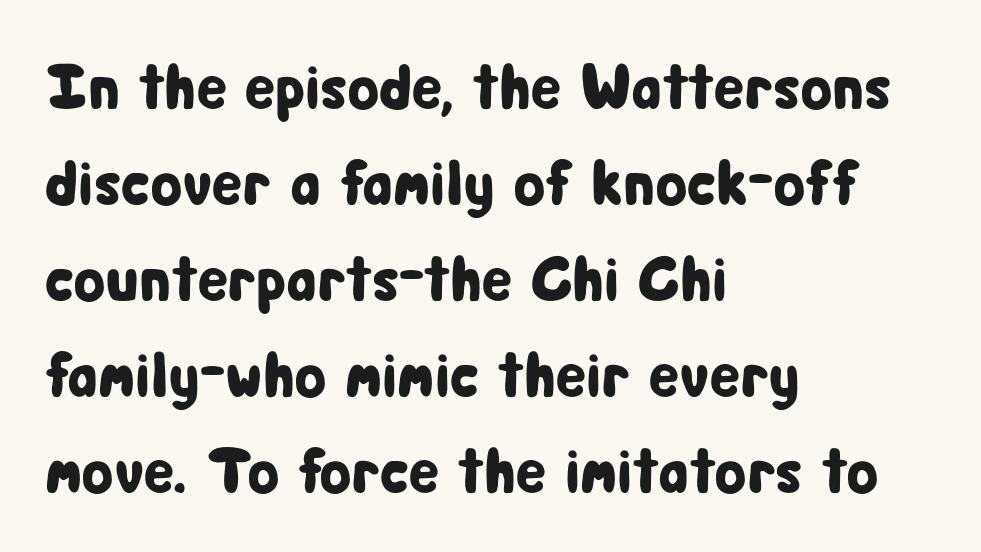
Q: Is the text italic (slanted)? A: No, it is upright.
Q: Is the typeface a serif or a sans-serif typeface? A: Sans-serif.
Q: Is the text underlined? A: No.
Q: How is the paragraph aligned? A: Left-aligned.
Q: Is the spacing between letters normal or unusually wide? A: Normal.
Q: Is the spacing between lines tight, normal or loose? A: Normal.
Q: Width (condensed, normal, or wide)? A: Condensed.
Q: Stroke contrast? A: Low.
Q: x-height? A: Medium.
Q: Monospaced? A: No.
